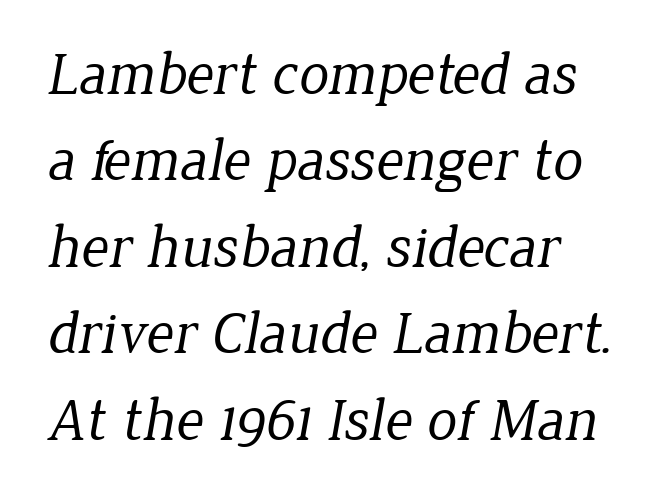
{"serif": "yes", "bold": "no", "weight": "regular", "width": "normal", "stroke_contrast": "low", "x_height": "medium", "monospaced": "no", "underline": "no", "align": "left", "line_spacing": "normal", "line_spacing_ratio": 1.44, "letter_spacing": "normal", "letter_spacing_em": 0.0, "glyph_px": 60}
